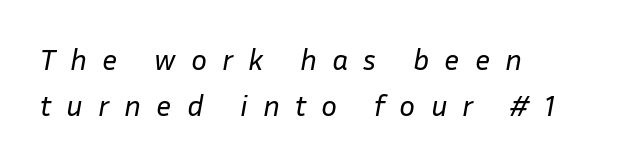
{"italic": "yes", "lean": "right", "slant_degrees": 10, "bold": "no", "weight": "regular", "width": "normal", "stroke_contrast": "low", "x_height": "medium", "monospaced": "no", "underline": "no", "align": "left", "line_spacing": "normal", "line_spacing_ratio": 1.52, "letter_spacing": "wide", "letter_spacing_em": 0.5, "glyph_px": 30}
